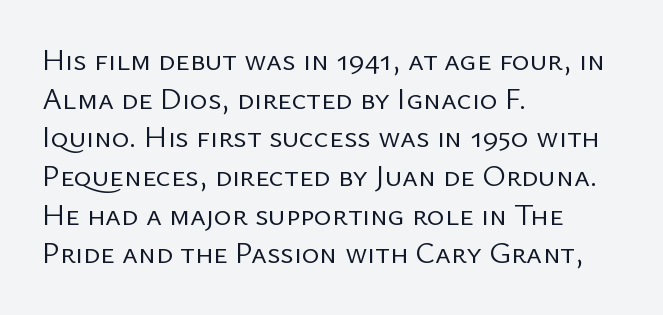
{"serif": "no", "italic": "no", "bold": "no", "weight": "regular", "width": "normal", "stroke_contrast": "low", "x_height": "medium", "monospaced": "no", "underline": "no", "align": "left", "line_spacing": "normal", "line_spacing_ratio": 1.29, "letter_spacing": "normal", "letter_spacing_em": 0.0, "glyph_px": 30}
